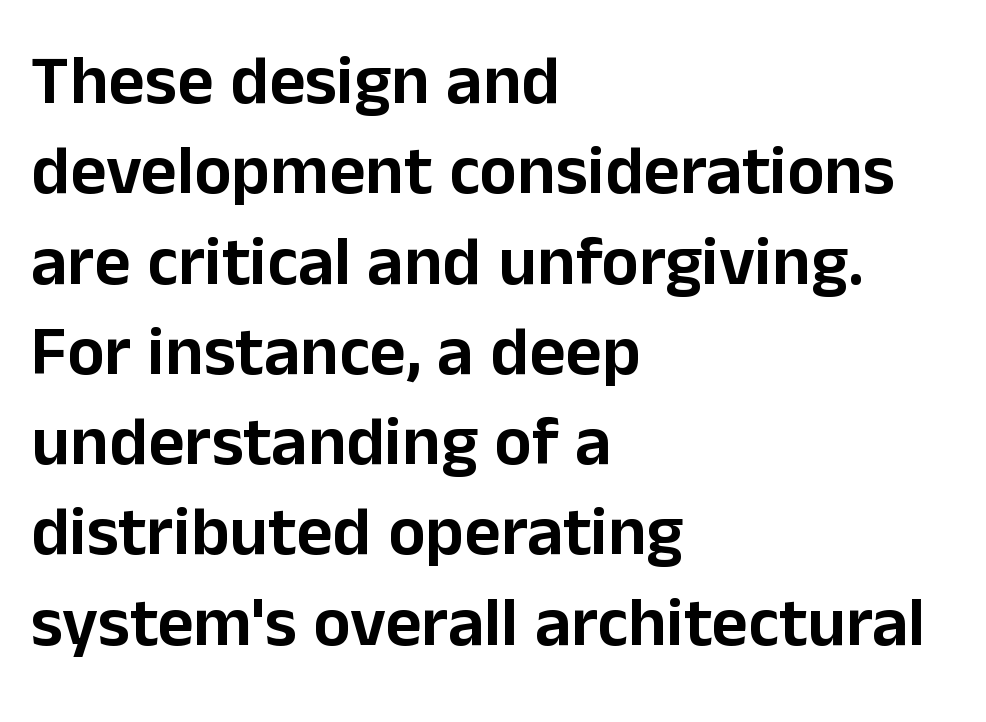
Baseline-to-baseline distance is the conventional proportion of letter height. The rendering uses natural spacing where letterforms have individual widths. No feet cap the strokes, marking this as sans-serif type. The passage shown has conventional tracking throughout.
